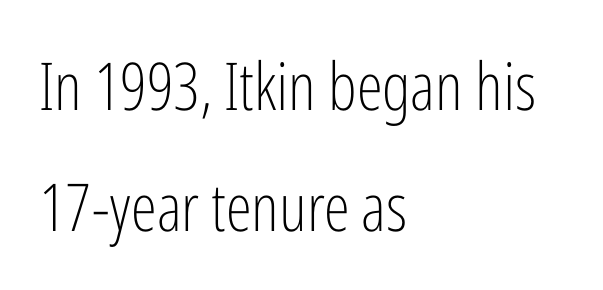
The image shows 66 px light, condensed sans-serif type, upright; set left-aligned, line spacing 1.83x, normal letter spacing, not underlined; low stroke contrast and a medium x-height.
